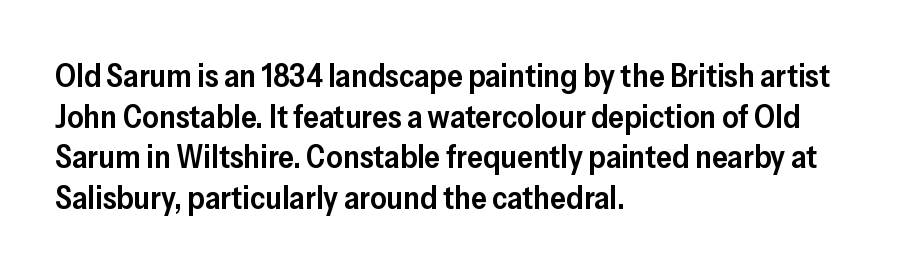
{"serif": "no", "italic": "no", "bold": "semi", "weight": "semibold", "width": "normal", "stroke_contrast": "low", "x_height": "medium", "monospaced": "no", "underline": "no", "align": "left", "line_spacing": "normal", "line_spacing_ratio": 1.27, "letter_spacing": "normal", "letter_spacing_em": 0.0, "glyph_px": 32}
